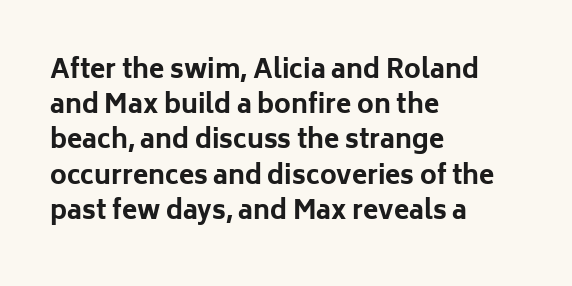
The image shows 25 px bold type, upright; set left-aligned, normal line spacing (1.41x), normal letter spacing, not underlined.
